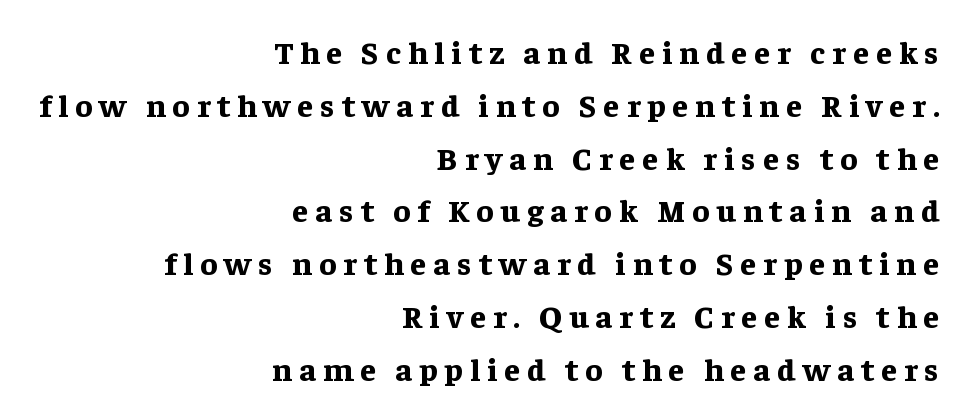
The image shows 32 px bold serif type, upright; set right-aligned, normal line spacing (1.65x), unusually wide letter spacing (+0.22 em), not underlined; low stroke contrast and a medium x-height.
